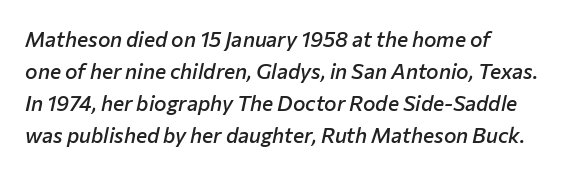
{"italic": "yes", "lean": "right", "slant_degrees": 12, "bold": "semi", "underline": "no", "align": "left", "line_spacing": "normal", "line_spacing_ratio": 1.53, "letter_spacing": "normal", "letter_spacing_em": 0.0, "glyph_px": 21}
